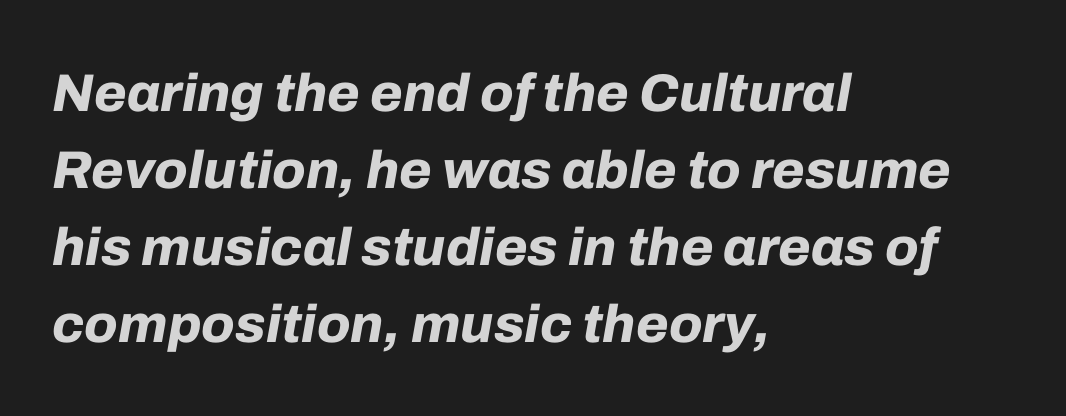
The font's italic variant was chosen for this text. What weight is shown? A full bold with thick strokes. Rule under the text: the space is simply empty. The face used here is proportionally spaced, like ordinary book or web type. The typesetter chose a ragged-right arrangement here.
